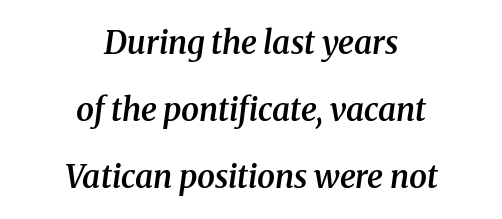
Q: Is the text bold? A: Semi-bold.
Q: Is the text italic (slanted)? A: Yes, it leans right by about 8 degrees.
Q: Is the typeface a serif or a sans-serif typeface? A: Serif.
Q: Is the text underlined? A: No.
Q: How is the paragraph aligned? A: Centered.
Q: Is the spacing between letters normal or unusually wide? A: Normal.
Q: Is the spacing between lines tight, normal or loose? A: Loose.
Q: Width (condensed, normal, or wide)? A: Normal.
Q: Stroke contrast? A: Medium.
Q: x-height? A: Medium.
Q: Monospaced? A: No.
